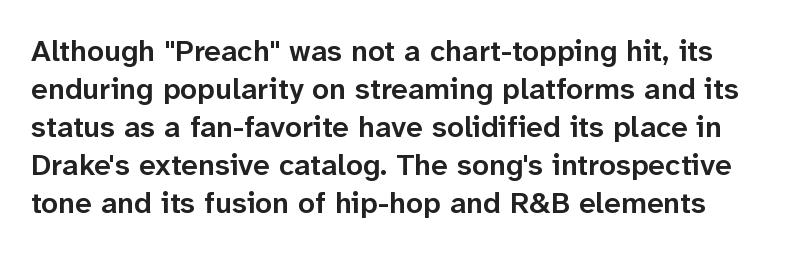
Proportional: the letters do not fall into vertical columns. Typographically, this falls in the sans-serif category. Semibold letterforms, between regular and bold. Nope, not italic — everything's standing straight. Nothing unusual about the tracking: characters are spaced as the font intends. The gap between lines stays unmarked.
